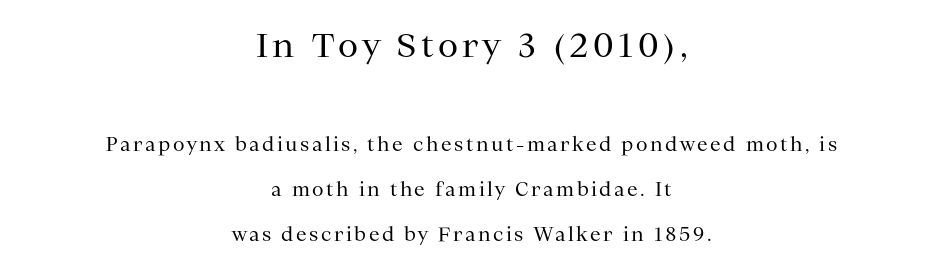
{"serif": "yes", "italic": "no", "bold": "no", "weight": "regular", "width": "normal", "stroke_contrast": "medium", "x_height": "medium", "monospaced": "no", "underline": "no", "align": "center", "line_spacing": "loose", "line_spacing_ratio": 2.37, "larger_block": "first", "size_ratio": 1.74, "glyph_px": 33}
